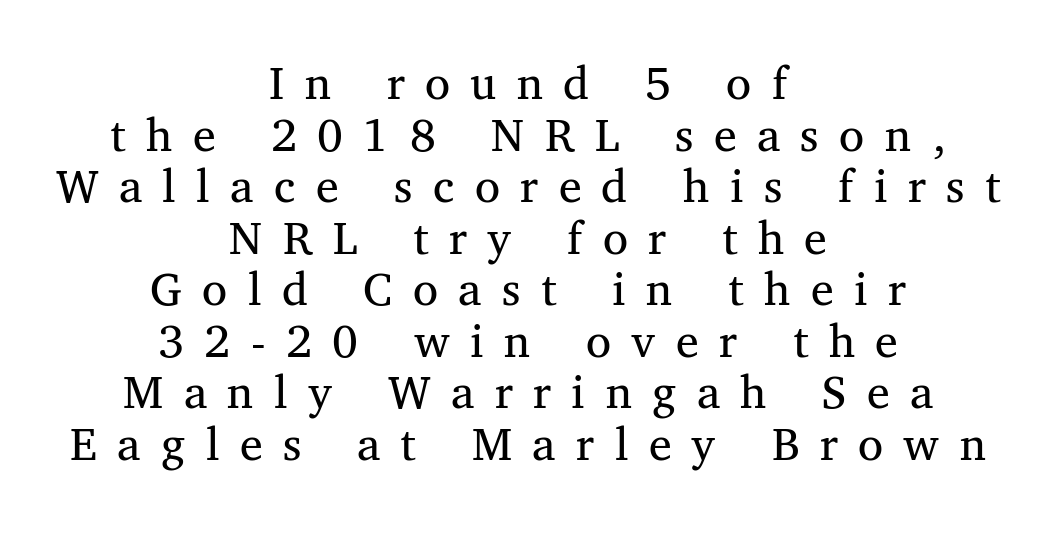
The image shows 51 px regular-weight serif type, upright; set centered, tight line spacing (1.01x), unusually wide letter spacing (+0.4 em), not underlined; medium stroke contrast and a medium x-height.
